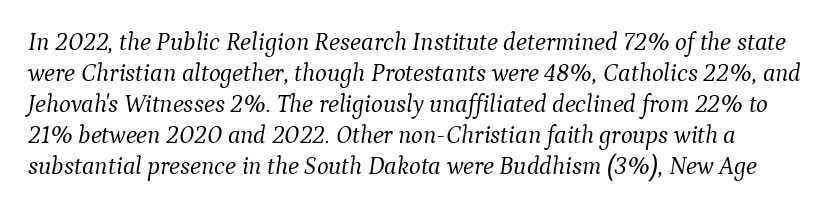
Only glyphs here, with clear space below each row. There is no visible air inserted between adjacent glyphs. Quick note: italic. The font sits on the lighter half of the weight spectrum, regular included.
